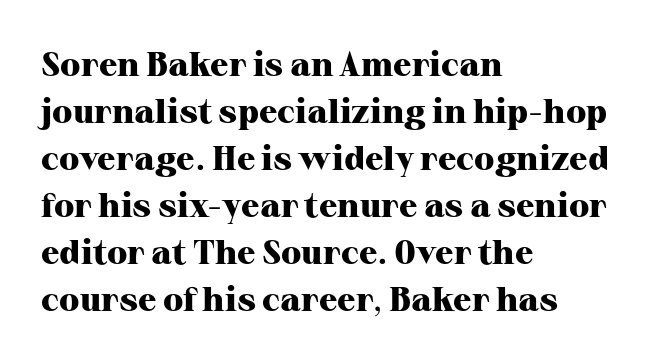
The image shows 34 px heavy serif type, upright; set left-aligned, normal line spacing (1.38x), normal letter spacing, not underlined; high stroke contrast and a medium x-height.
